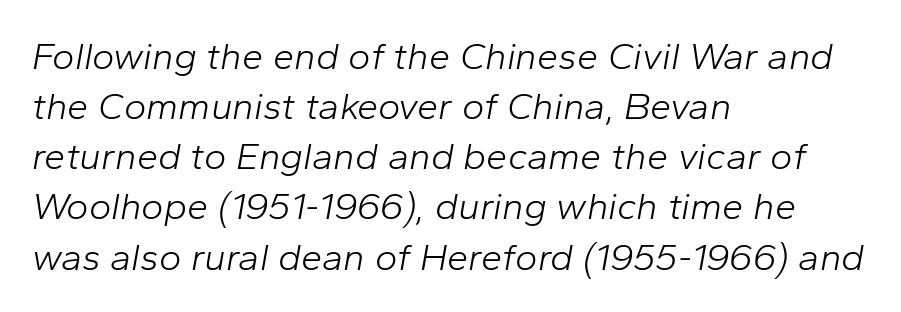
The passage shown leans; its letterforms are oblique. Looks like regular typesetting: each glyph gets only the width it needs. These lines sit exactly where default settings would place them. Any mark beneath the type? The region is blank. Compared with typical body copy, the letter spacing here is the same. No heavy texture on the line: the type isn't bold.
